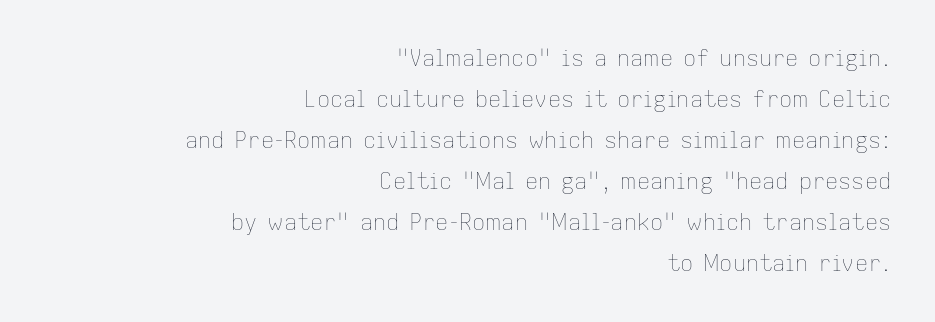
A typesetter would call this zero additional tracking. Weight: not bold — regular or lighter. Descenders hang freely into open space. A roman cut, with each character standing at attention.
